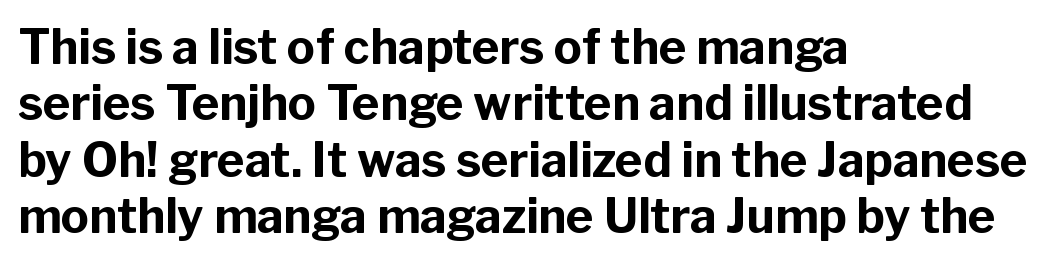
{"serif": "no", "italic": "no", "bold": "yes", "weight": "bold", "width": "normal", "stroke_contrast": "low", "x_height": "medium", "monospaced": "no", "underline": "no", "align": "left", "line_spacing_ratio": 1.2, "letter_spacing": "normal", "letter_spacing_em": 0.0, "glyph_px": 47}
